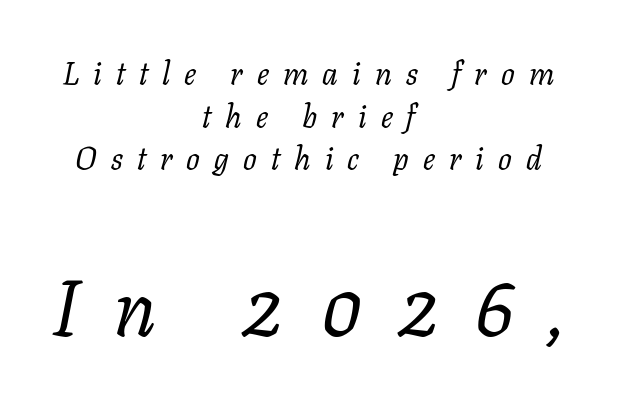
Look at the bottom of the vertical strokes: they flare into serifs here. Is this a heavy cut? Hardly; it is regular or lighter. The later block is typeset at a bigger size than the earlier block. Line spacing here is normal.
